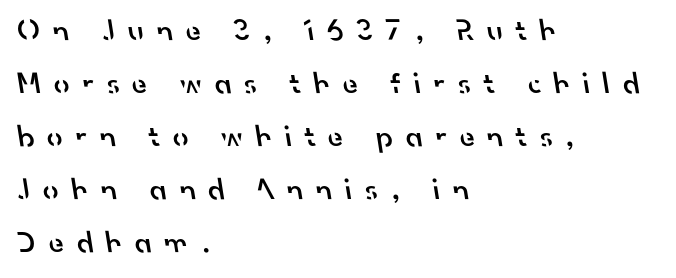
The face used here is a semibold: visibly heavier than regular, lighter than bold. Inter-character spacing is expanded well beyond the font's built-in metrics. These lines are rendered in a variable-pitch font. What kind of face is this? One without serifs — a sans.
